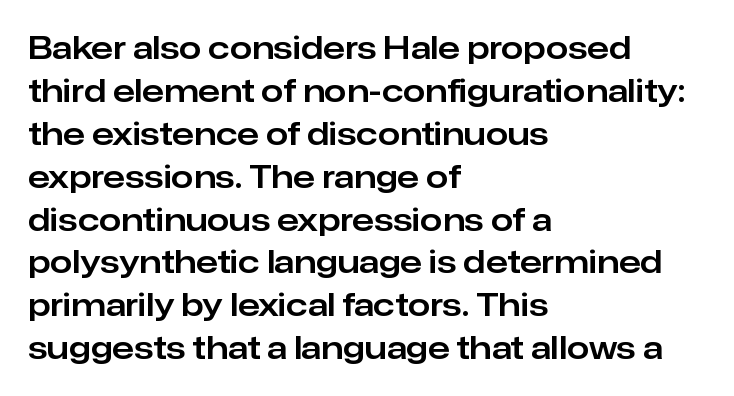
{"serif": "no", "italic": "no", "width": "normal", "stroke_contrast": "low", "x_height": "medium", "monospaced": "no", "underline": "no", "align": "left", "line_spacing": "normal", "line_spacing_ratio": 1.34, "letter_spacing": "normal", "letter_spacing_em": 0.0, "glyph_px": 32}
